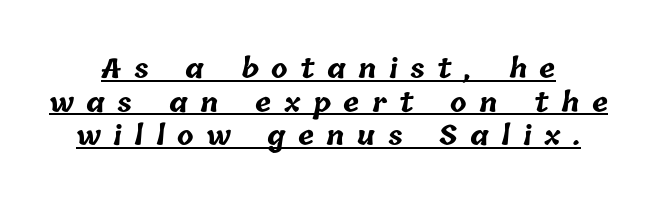
{"bold": "yes", "underline": "yes", "line_spacing": "normal", "line_spacing_ratio": 1.25, "letter_spacing": "wide", "letter_spacing_em": 0.46, "glyph_px": 27}
